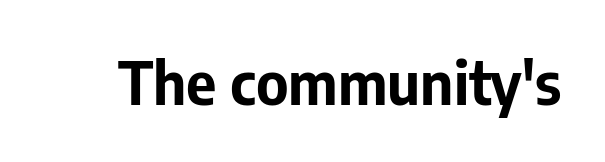
{"serif": "no", "italic": "no", "bold": "yes", "weight": "bold", "width": "normal", "stroke_contrast": "low", "x_height": "medium", "monospaced": "no", "underline": "no", "letter_spacing": "normal", "letter_spacing_em": 0.0, "glyph_px": 59}
